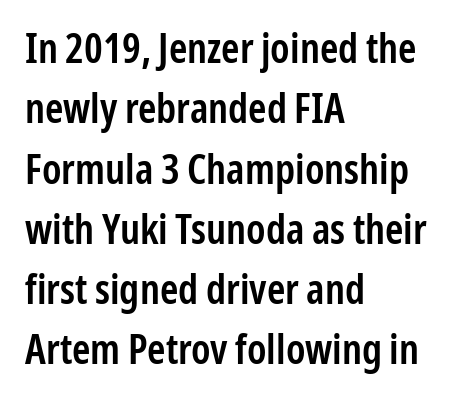
Bare-footed words on every line. One-word summary of the alignment: left. The lettering stays uniformly vertical, giving the passage a roman look. Tracking value appears to be zero — textbook default spacing.
